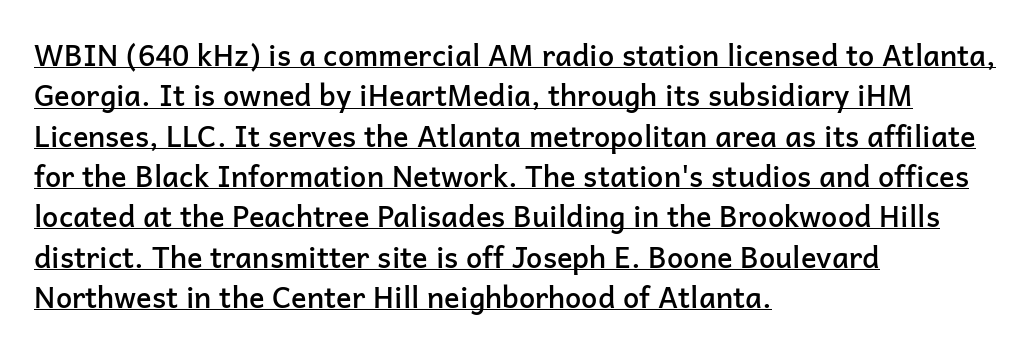
Look at the bottom of the vertical strokes: they stop flat, with no serifs. The rag falls on the right side of this text block. How heavy is the stroke? Medium-heavy — a semibold, shy of bold. The rendering uses natural spacing where letterforms have individual widths.
